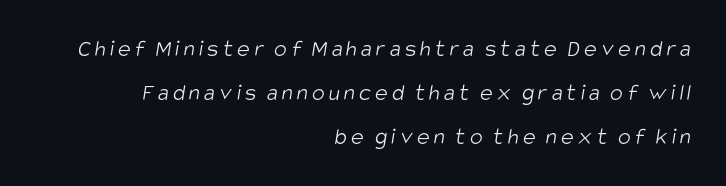
{"bold": "no", "underline": "no", "align": "right", "line_spacing_ratio": 1.84, "glyph_px": 24}
